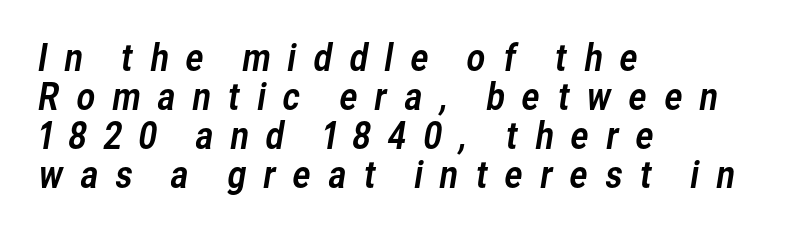
{"serif": "no", "width": "normal", "stroke_contrast": "low", "x_height": "medium", "monospaced": "no", "underline": "no", "align": "left", "line_spacing": "tight", "line_spacing_ratio": 1.08, "letter_spacing": "wide", "letter_spacing_em": 0.43, "glyph_px": 36}
